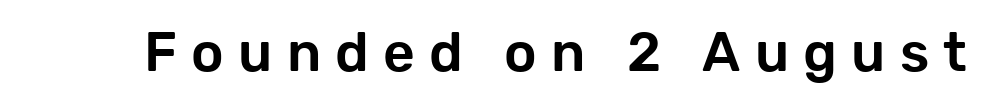
Q: Is the text italic (slanted)? A: No, it is upright.
Q: Is the typeface a serif or a sans-serif typeface? A: Sans-serif.
Q: Is the text underlined? A: No.
Q: Is the spacing between letters normal or unusually wide? A: Unusually wide.
Q: Width (condensed, normal, or wide)? A: Normal.
Q: Stroke contrast? A: Low.
Q: x-height? A: Medium.
Q: Monospaced? A: No.
